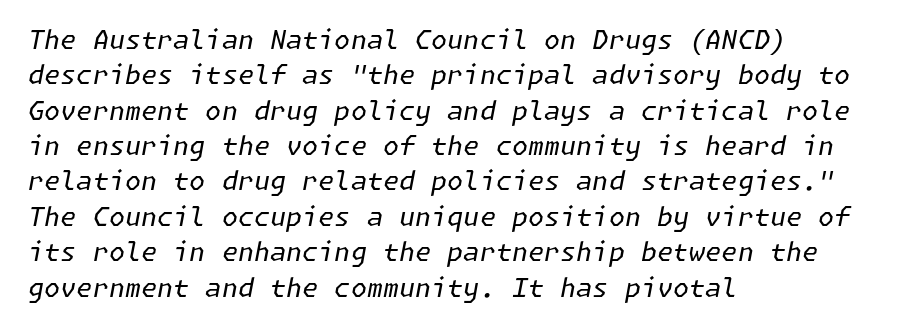
Q: Is the text bold? A: No.
Q: Is the text italic (slanted)? A: Yes, it leans right by about 11 degrees.
Q: Is the text underlined? A: No.
Q: How is the paragraph aligned? A: Left-aligned.
Q: Is the spacing between letters normal or unusually wide? A: Normal.
Q: Is the spacing between lines tight, normal or loose? A: Normal.
